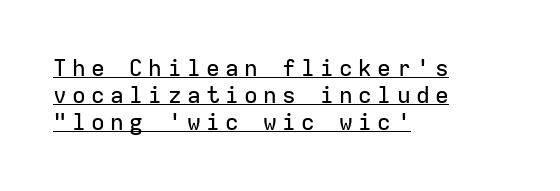
Upright lettering throughout. A rule runs beneath these lines of type. Layout note: lines flush left. This rendering widens character spacing well past its baseline value.
